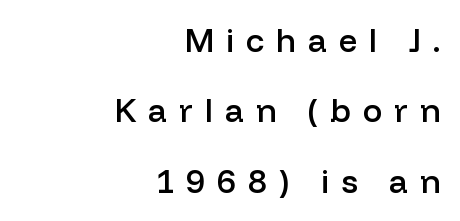
{"serif": "no", "italic": "no", "bold": "semi", "weight": "semibold", "width": "normal", "stroke_contrast": "low", "x_height": "medium", "monospaced": "no", "underline": "no", "align": "right", "line_spacing": "loose", "line_spacing_ratio": 2.13, "letter_spacing": "wide", "letter_spacing_em": 0.36, "glyph_px": 33}
